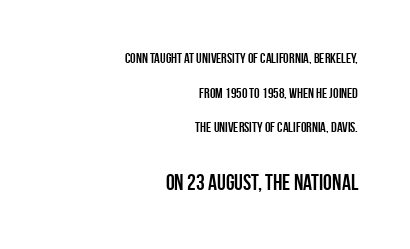
{"italic": "no", "bold": "yes", "underline": "no", "align": "right", "line_spacing": "loose", "line_spacing_ratio": 2.47, "letter_spacing": "normal", "letter_spacing_em": 0.0, "larger_block": "second", "size_ratio": 1.57, "glyph_px": 22}
